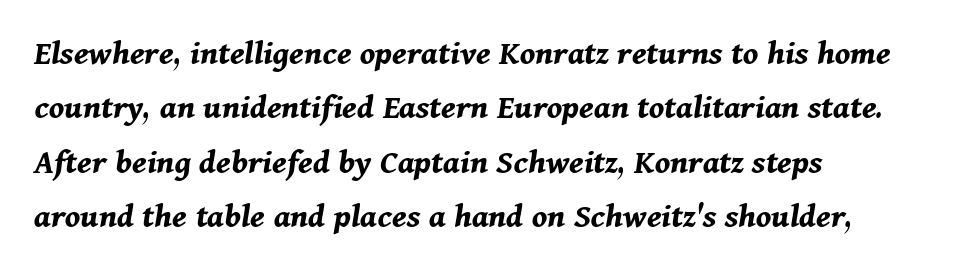
Q: Is the text bold? A: Yes.
Q: Is the text italic (slanted)? A: Yes, it leans right by about 11 degrees.
Q: Is the text underlined? A: No.
Q: How is the paragraph aligned? A: Left-aligned.
Q: Is the spacing between letters normal or unusually wide? A: Normal.
Q: Is the spacing between lines tight, normal or loose? A: Normal.
Q: Width (condensed, normal, or wide)? A: Normal.
Q: Stroke contrast? A: Medium.
Q: x-height? A: Medium.
Q: Monospaced? A: No.
